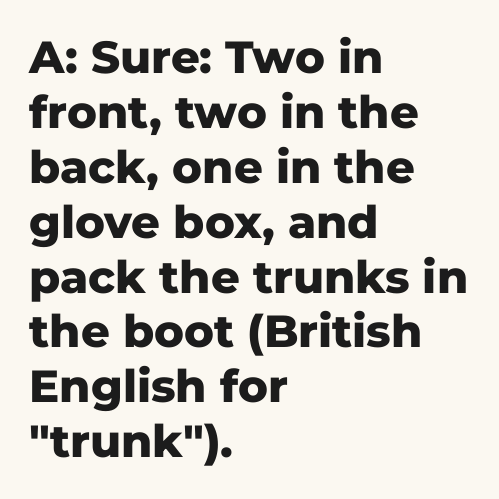
Q: Is the text bold? A: Yes.
Q: Is the text italic (slanted)? A: No, it is upright.
Q: Is the typeface a serif or a sans-serif typeface? A: Sans-serif.
Q: Is the text underlined? A: No.
Q: How is the paragraph aligned? A: Left-aligned.
Q: Is the spacing between letters normal or unusually wide? A: Normal.
Q: Width (condensed, normal, or wide)? A: Normal.
Q: Stroke contrast? A: Low.
Q: x-height? A: Medium.
Q: Monospaced? A: No.
